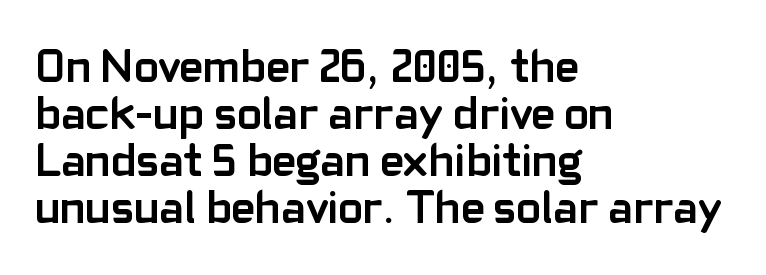
Q: Is the text bold? A: Yes.
Q: Is the text italic (slanted)? A: No, it is upright.
Q: Is the typeface a serif or a sans-serif typeface? A: Sans-serif.
Q: Is the text underlined? A: No.
Q: How is the paragraph aligned? A: Left-aligned.
Q: Is the spacing between letters normal or unusually wide? A: Normal.
Q: Is the spacing between lines tight, normal or loose? A: Tight.
Q: Width (condensed, normal, or wide)? A: Normal.
Q: Stroke contrast? A: Low.
Q: x-height? A: Medium.
Q: Monospaced? A: No.
